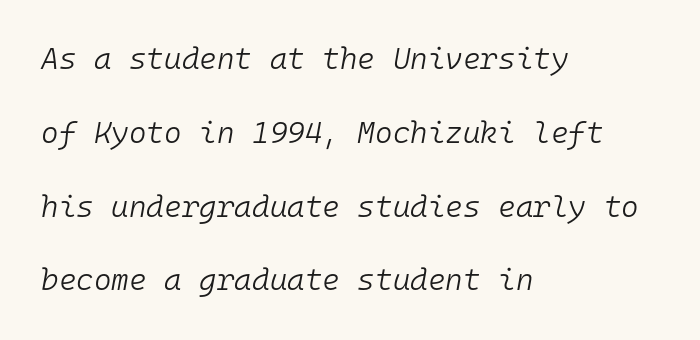
Q: Is the text bold? A: No.
Q: Is the text italic (slanted)? A: Yes, it leans right by about 10 degrees.
Q: Is the text underlined? A: No.
Q: How is the paragraph aligned? A: Left-aligned.
Q: Is the spacing between letters normal or unusually wide? A: Normal.
Q: Is the spacing between lines tight, normal or loose? A: Loose.
Q: Width (condensed, normal, or wide)? A: Normal.
Q: Stroke contrast? A: Low.
Q: x-height? A: Medium.
Q: Monospaced? A: Yes.
